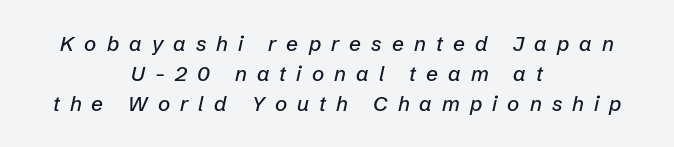
The paragraph shown floats in the horizontal middle. Regular leading. The area under the type is left untouched. Style check: oblique. The horizontal fit of the characters is loose and conspicuously gappy.
